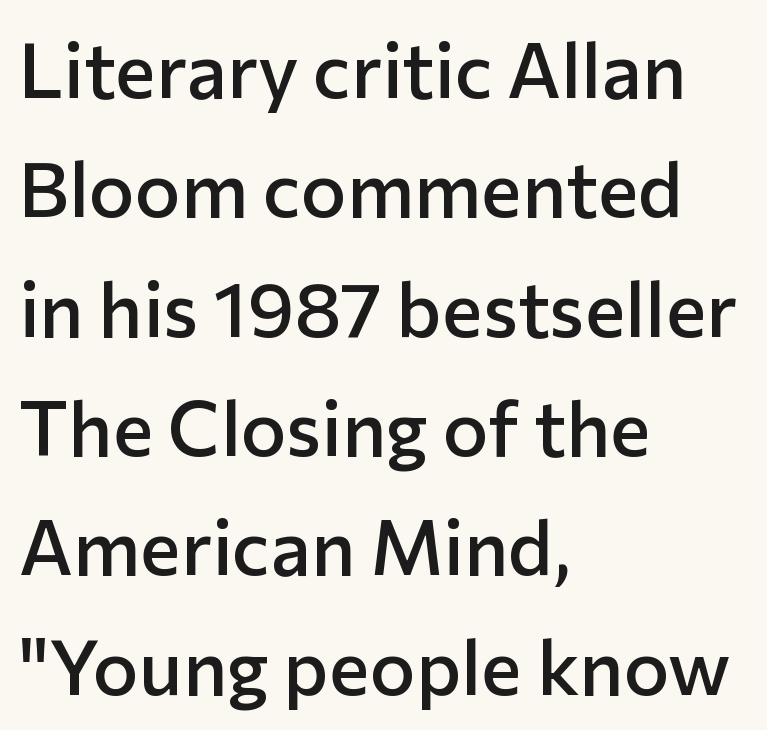
{"serif": "no", "italic": "no", "bold": "semi", "weight": "semibold", "width": "normal", "stroke_contrast": "low", "x_height": "medium", "monospaced": "no", "underline": "no", "align": "left", "line_spacing": "normal", "line_spacing_ratio": 1.55, "letter_spacing": "normal", "letter_spacing_em": 0.0, "glyph_px": 77}
